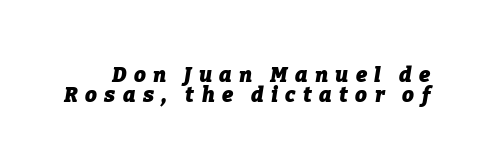
The image shows 21 px bold type, italic (leaning right); set tight line spacing (0.97x), unusually wide letter spacing (+0.35 em), not underlined.
